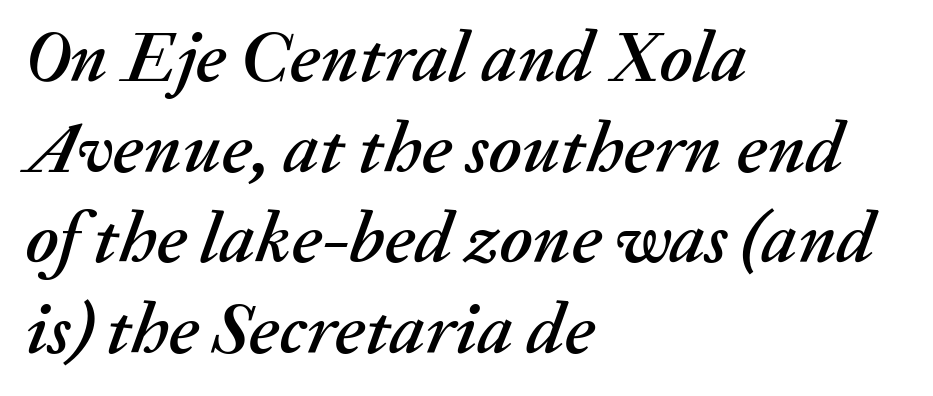
Q: Is the text italic (slanted)? A: Yes, it leans right by about 20 degrees.
Q: Is the text underlined? A: No.
Q: How is the paragraph aligned? A: Left-aligned.
Q: Is the spacing between letters normal or unusually wide? A: Normal.
Q: Width (condensed, normal, or wide)? A: Normal.
Q: Stroke contrast? A: Medium.
Q: x-height? A: Medium.
Q: Monospaced? A: No.
